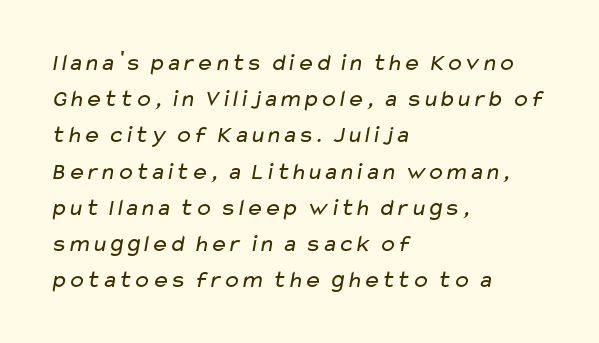
The foot of each line stays bare and open. Between one letter and the next there's only the usual sliver of space. The paragraph shown leans on its left margin. Whoever set this chose a conventional vertical rhythm. The strokes are not fattened; the text isn't bold.
